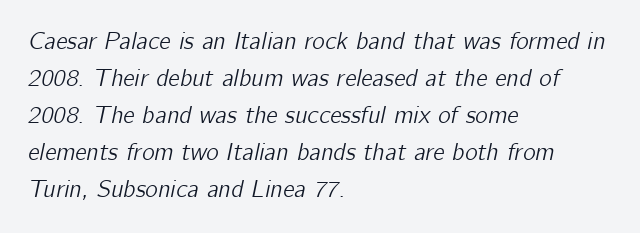
{"italic": "yes", "lean": "right", "slant_degrees": 12, "underline": "no", "align": "left", "line_spacing": "normal", "line_spacing_ratio": 1.54, "letter_spacing": "normal", "letter_spacing_em": 0.0, "glyph_px": 24}
